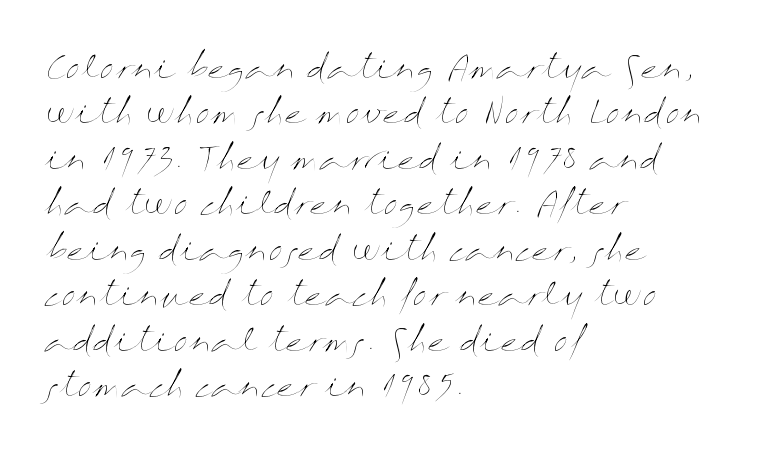
{"bold": "no", "weight": "thin", "width": "wide", "stroke_contrast": "medium", "x_height": "medium", "monospaced": "no", "underline": "no", "align": "left", "line_spacing": "normal", "line_spacing_ratio": 1.42, "letter_spacing": "normal", "letter_spacing_em": 0.0, "glyph_px": 32}
